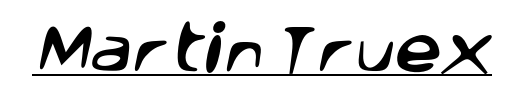
Q: Is the typeface a serif or a sans-serif typeface? A: Sans-serif.
Q: Is the text underlined? A: Yes.
Q: Is the spacing between letters normal or unusually wide? A: Normal.
Q: Width (condensed, normal, or wide)? A: Normal.
Q: Stroke contrast? A: Low.
Q: x-height? A: Large.
Q: Monospaced? A: No.
